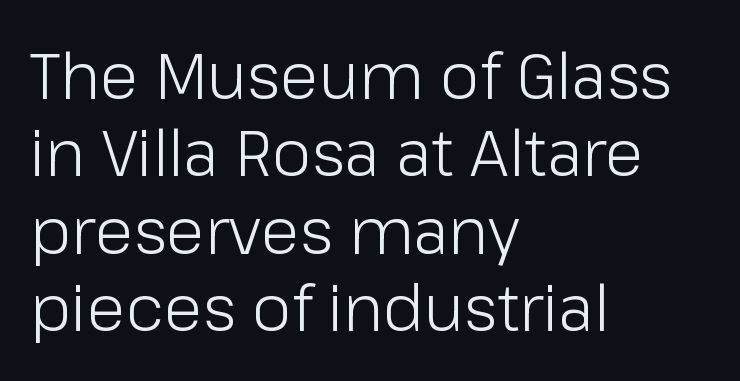
To sum up the face: it is a sans, with no serifs. Glyph-to-glyph distance matches everyday printed text. Nothing heavy about these letters — not bold at all. Notice how the passage keeps a crisp vertical edge on the left only. Varying glyph widths throughout — classic text-font behaviour.
